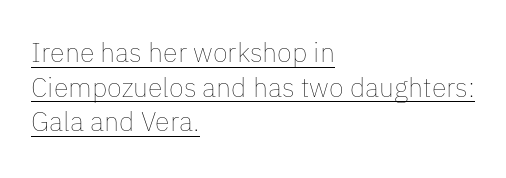
The image shows 27 px text type, upright; set left-aligned, normal line spacing (1.28x), normal letter spacing, underlined.
